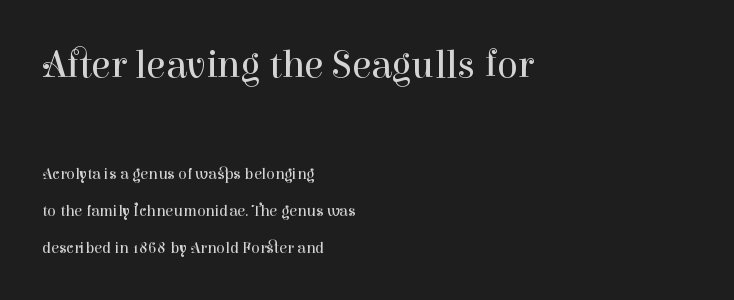
Rendered with straight, roman letterforms. The font family rendered here belongs to the serif group. No extra ink here — the face is not bold. Does the leading feel generous? Absolutely, it's lavish. Students, note that the glyphs here touch the page at normal intervals. The earlier block is typeset at a bigger size than the later block.
